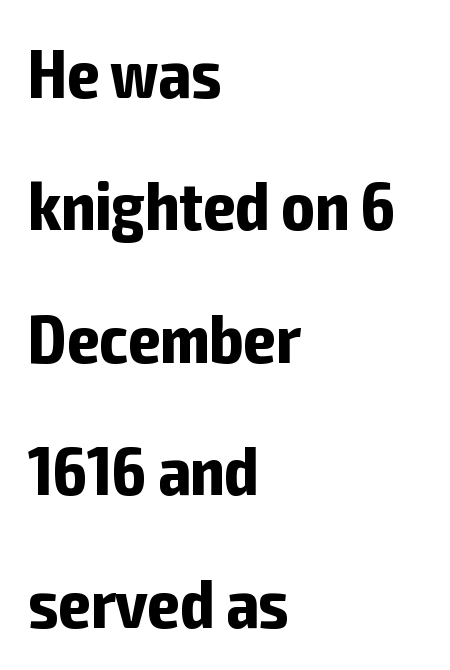
Q: Is the text bold? A: Yes.
Q: Is the text italic (slanted)? A: No, it is upright.
Q: Is the typeface a serif or a sans-serif typeface? A: Sans-serif.
Q: Is the text underlined? A: No.
Q: How is the paragraph aligned? A: Left-aligned.
Q: Is the spacing between letters normal or unusually wide? A: Normal.
Q: Is the spacing between lines tight, normal or loose? A: Loose.
Q: Width (condensed, normal, or wide)? A: Condensed.
Q: Stroke contrast? A: Low.
Q: x-height? A: Medium.
Q: Monospaced? A: No.
